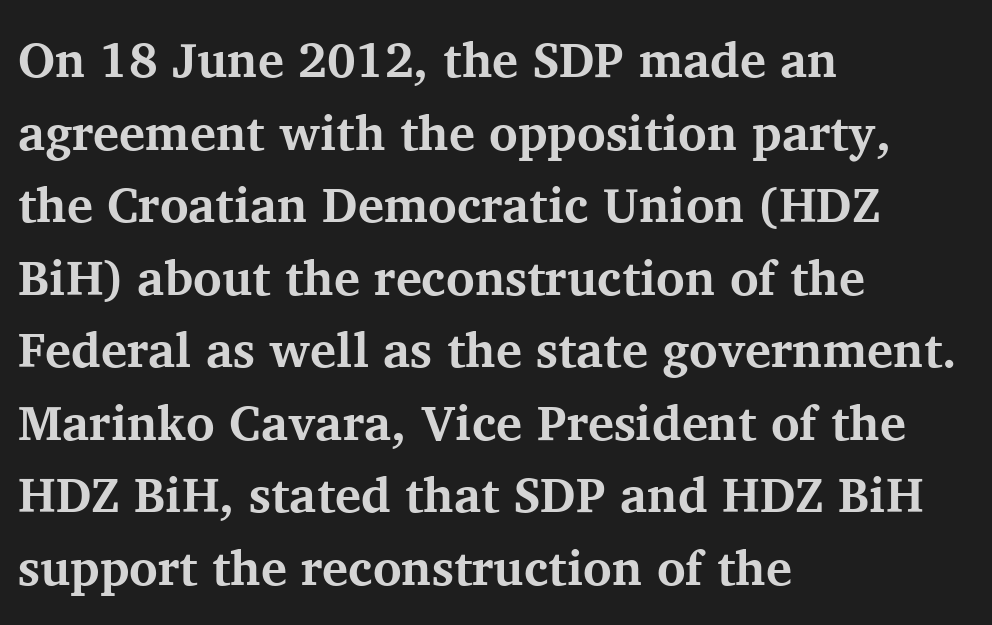
Q: Is the text bold? A: Yes.
Q: Is the text italic (slanted)? A: No, it is upright.
Q: Is the typeface a serif or a sans-serif typeface? A: Serif.
Q: Is the text underlined? A: No.
Q: How is the paragraph aligned? A: Left-aligned.
Q: Is the spacing between letters normal or unusually wide? A: Normal.
Q: Is the spacing between lines tight, normal or loose? A: Normal.
Q: Width (condensed, normal, or wide)? A: Normal.
Q: Stroke contrast? A: Medium.
Q: x-height? A: Medium.
Q: Monospaced? A: No.
